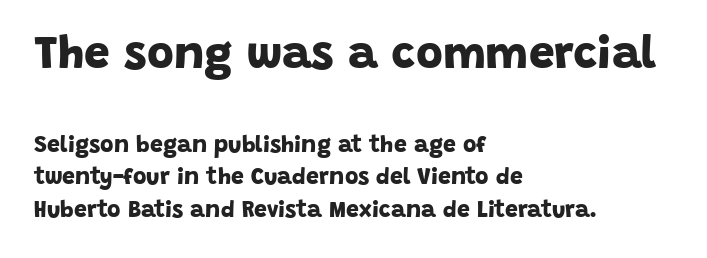
The image shows 46 px bold sans-serif type; set left-aligned, normal line spacing (1.4x), normal letter spacing, not underlined; the first (top) block is 2.0x larger; low stroke contrast and a large x-height.
